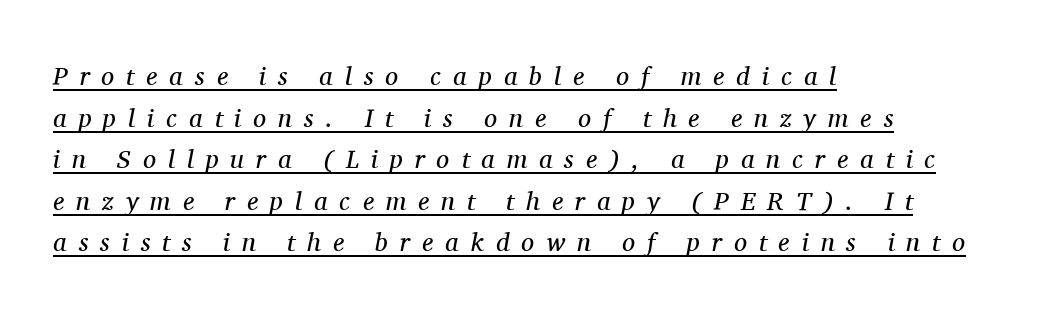
Q: Is the text bold? A: No.
Q: Is the text italic (slanted)? A: Yes, it leans right by about 11 degrees.
Q: Is the text underlined? A: Yes.
Q: How is the paragraph aligned? A: Left-aligned.
Q: Is the spacing between letters normal or unusually wide? A: Unusually wide.
Q: Is the spacing between lines tight, normal or loose? A: Normal.
